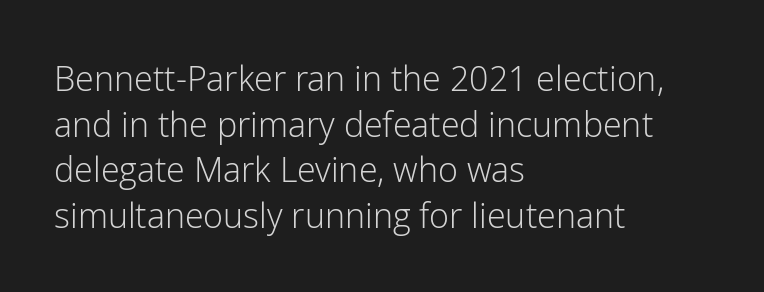
The image shows 34 px light sans-serif type, upright; set left-aligned, normal line spacing (1.34x), normal letter spacing, not underlined; low stroke contrast and a medium x-height.
